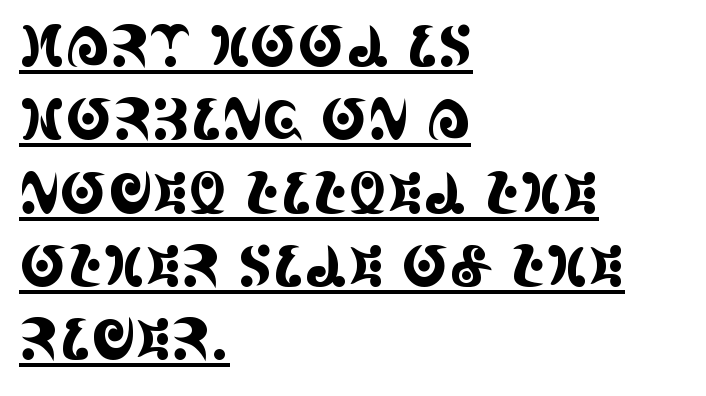
Q: Is the text italic (slanted)? A: No, it is upright.
Q: Is the typeface a serif or a sans-serif typeface? A: Serif.
Q: Is the text underlined? A: Yes.
Q: How is the paragraph aligned? A: Left-aligned.
Q: Is the spacing between letters normal or unusually wide? A: Normal.
Q: Is the spacing between lines tight, normal or loose? A: Normal.
Q: Width (condensed, normal, or wide)? A: Condensed.
Q: x-height? A: Large.
Q: Monospaced? A: No.
